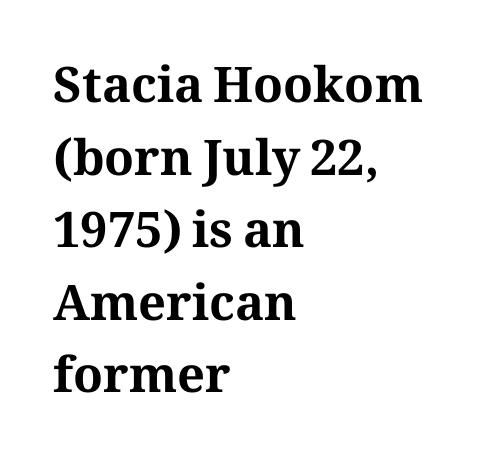
Quick note: interline space is typical. These lines are composed in type with serifs. The glyphs are unaccompanied by any horizontal stroke below them. A typesetter would call this zero additional tracking.
